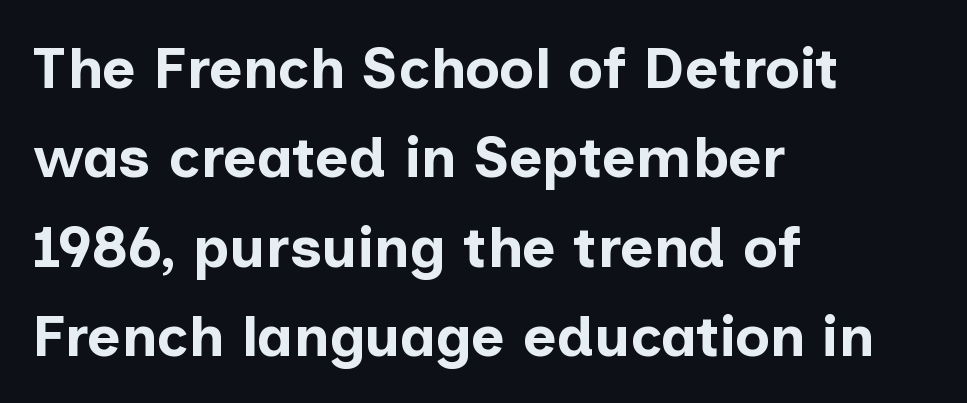
Each new line begins a customary step beneath the previous one. Compared with a centered layout, this one pins lines to the left instead. The sample has been set heavy, in full bold. Look at the tracking — it's just the regular setting, nothing added. A roman cut, with each character standing at attention. This sample has the flowing, uneven cadence of proportional lettering.
